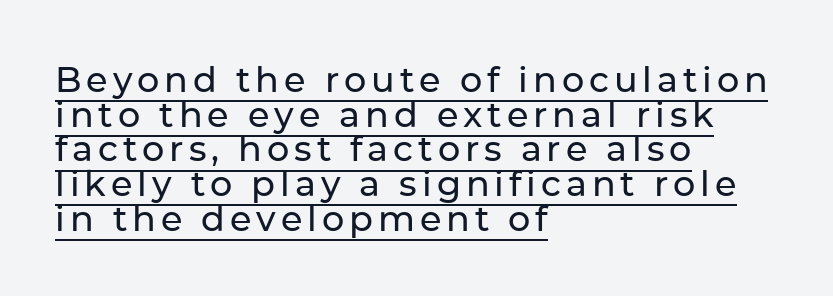
Reading down the block, your eye returns to a fixed left position each line. Regarding serifs, this sample does without them. The lettering holds an erect, upright posture throughout. Spacing verdict: proportional, widths tailored to each character. The face used here appears with an underline applied.
